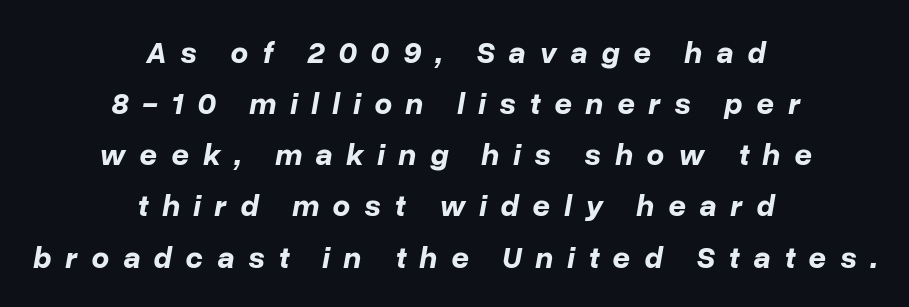
The image shows 31 px bold type, italic (leaning right); set centered, normal line spacing (1.65x), unusually wide letter spacing (+0.44 em), not underlined; low stroke contrast and a medium x-height.
